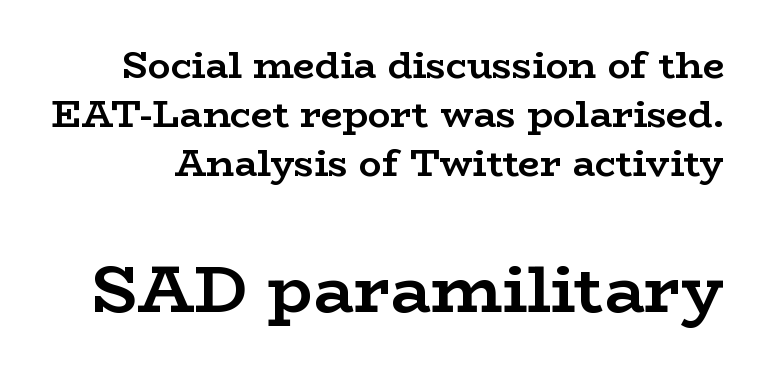
The image shows 67 px semibold, wide serif type, upright; set normal line spacing (1.29x), normal letter spacing, not underlined; the second (bottom) block is 1.76x larger; low stroke contrast and a medium x-height.
